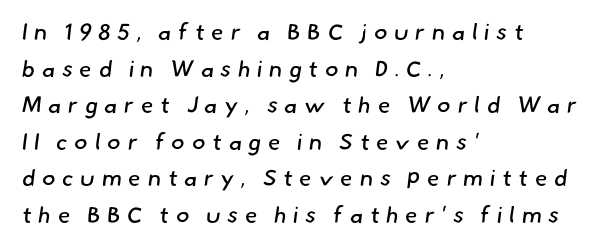
Rule under the text: the space is simply empty. The designer left line spacing at the default. Does the copy run flush right? No — it runs flush left. What stands out about the letter spacing? Its width — letters are far apart.
